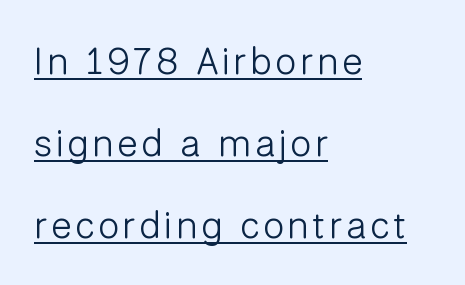
The image shows 38 px light sans-serif type, upright; set left-aligned, loose line spacing (2.16x), underlined; low stroke contrast and a medium x-height.
